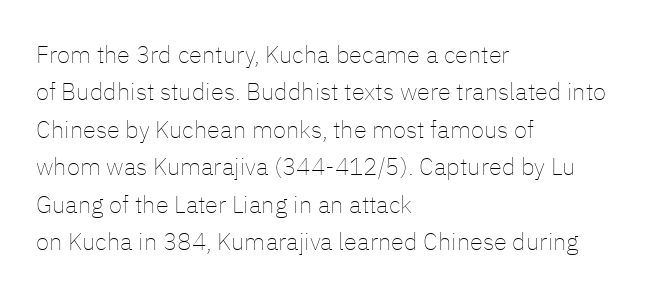
{"italic": "no", "bold": "no", "underline": "no", "align": "left", "line_spacing": "normal", "line_spacing_ratio": 1.56, "letter_spacing": "normal", "letter_spacing_em": 0.0, "glyph_px": 24}
